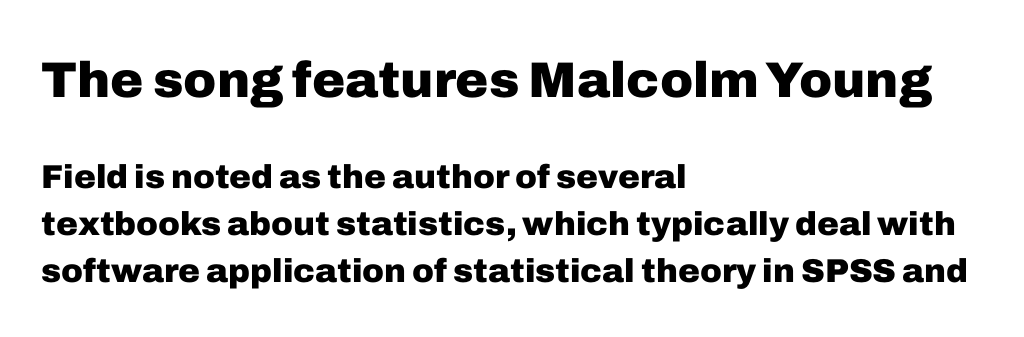
Q: Is the text bold? A: Yes.
Q: Is the text italic (slanted)? A: No, it is upright.
Q: Is the typeface a serif or a sans-serif typeface? A: Sans-serif.
Q: Is the text underlined? A: No.
Q: How is the paragraph aligned? A: Left-aligned.
Q: Is the spacing between letters normal or unusually wide? A: Normal.
Q: Is the spacing between lines tight, normal or loose? A: Normal.
Q: Which block of text is set in a larger size, the first (top) or the second (bottom)? A: The first (top) one.
Q: Width (condensed, normal, or wide)? A: Normal.
Q: Stroke contrast? A: Low.
Q: x-height? A: Medium.
Q: Monospaced? A: No.
